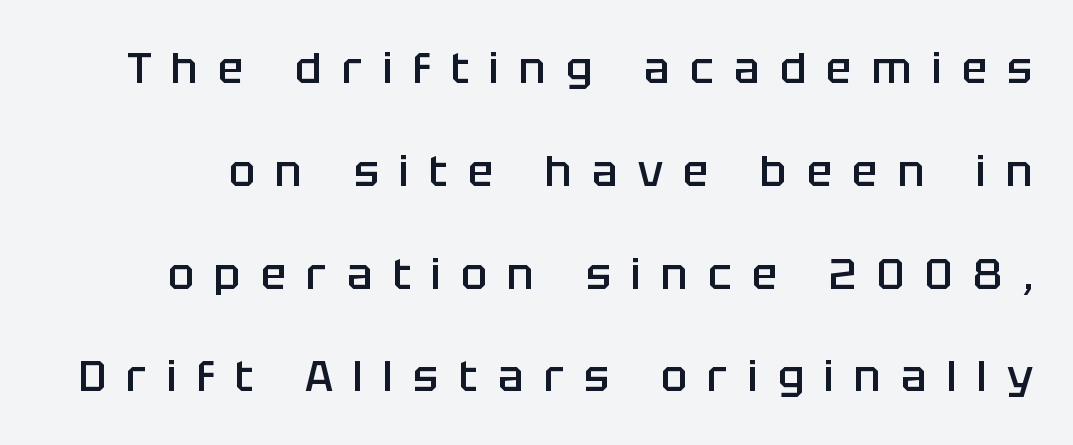
{"serif": "no", "italic": "no", "bold": "semi", "weight": "semibold", "width": "normal", "stroke_contrast": "low", "x_height": "large", "monospaced": "no", "underline": "no", "line_spacing": "loose", "line_spacing_ratio": 2.39, "letter_spacing": "wide", "letter_spacing_em": 0.47, "glyph_px": 43}
